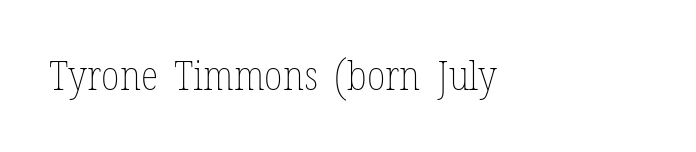
{"italic": "no", "bold": "no", "weight": "thin", "width": "condensed", "stroke_contrast": "low", "x_height": "medium", "monospaced": "no", "underline": "no", "align": "left", "letter_spacing": "normal", "letter_spacing_em": 0.0, "glyph_px": 41}
